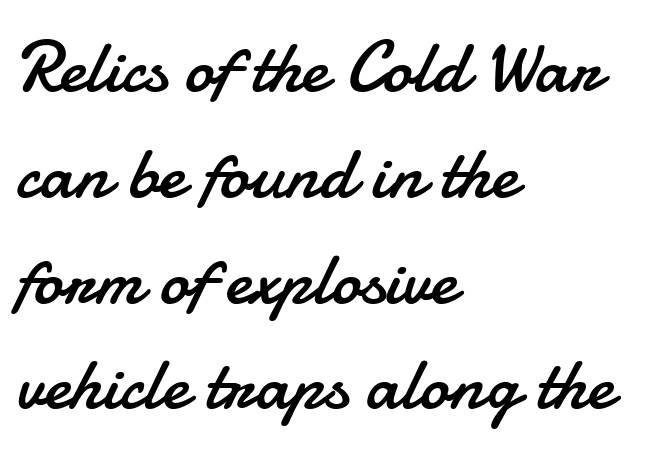
Q: Is the text bold? A: No.
Q: Is the text italic (slanted)? A: Yes.
Q: Is the typeface a serif or a sans-serif typeface? A: Sans-serif.
Q: Is the text underlined? A: No.
Q: How is the paragraph aligned? A: Left-aligned.
Q: Is the spacing between letters normal or unusually wide? A: Normal.
Q: Is the spacing between lines tight, normal or loose? A: Normal.
Q: Width (condensed, normal, or wide)? A: Normal.
Q: Stroke contrast? A: Low.
Q: x-height? A: Small.
Q: Monospaced? A: No.
